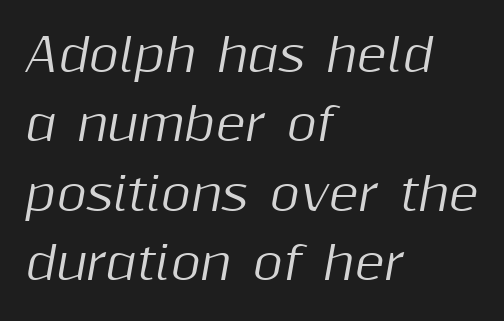
The image shows 46 px text type, italic (leaning right); set left-aligned, normal line spacing (1.51x), normal letter spacing, not underlined; medium stroke contrast and a medium x-height.
